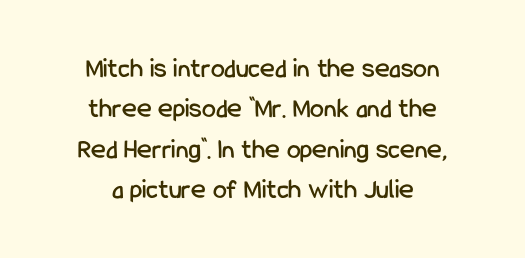
The image shows 28 px condensed sans-serif type, upright; set centered, normal line spacing (1.44x), normal letter spacing, not underlined; low stroke contrast and a medium x-height.
